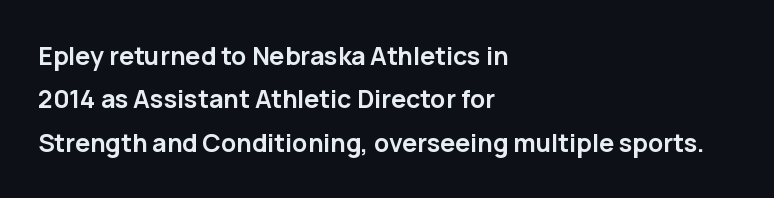
What stands out about the letter spacing? Nothing — it is the standard amount. The characters look thick and weighty, a clear bold. Is there any slant? The stems are plumb. Horizontal alignment here is leftward, the default for most running prose. Just letters on the line, the space beneath them empty.
